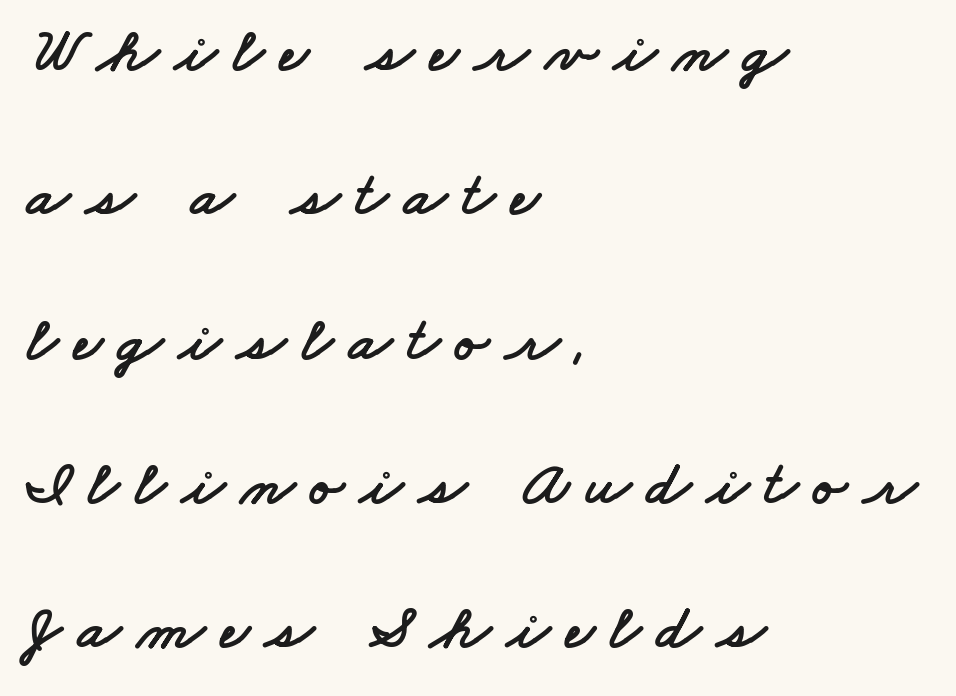
The image shows 63 px wide sans-serif type; set left-aligned, loose line spacing (2.29x), unusually wide letter spacing (+0.25 em), not underlined; low stroke contrast and a small x-height.
